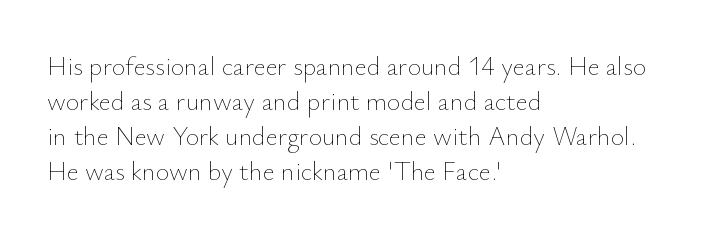
{"italic": "no", "bold": "no", "underline": "no", "align": "left", "line_spacing": "normal", "line_spacing_ratio": 1.35, "letter_spacing": "normal", "letter_spacing_em": 0.0, "glyph_px": 26}
